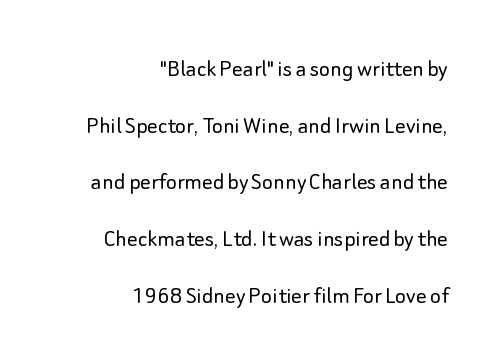
Q: Is the text bold? A: No.
Q: Is the text italic (slanted)? A: No, it is upright.
Q: Is the text underlined? A: No.
Q: How is the paragraph aligned? A: Right-aligned.
Q: Is the spacing between letters normal or unusually wide? A: Normal.
Q: Is the spacing between lines tight, normal or loose? A: Loose.
